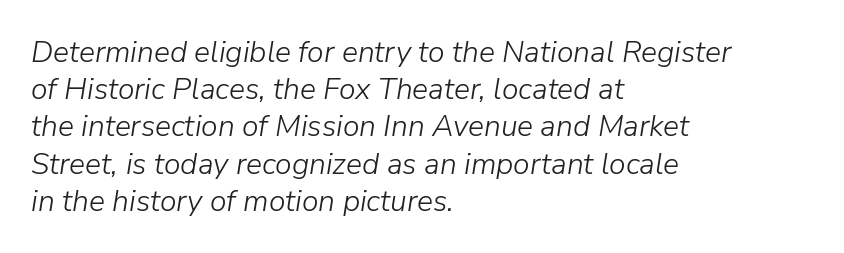
Q: Is the text bold? A: No.
Q: Is the text italic (slanted)? A: Yes, it leans right by about 9 degrees.
Q: Is the text underlined? A: No.
Q: How is the paragraph aligned? A: Left-aligned.
Q: Is the spacing between letters normal or unusually wide? A: Normal.
Q: Width (condensed, normal, or wide)? A: Normal.
Q: Stroke contrast? A: Low.
Q: x-height? A: Medium.
Q: Monospaced? A: No.
